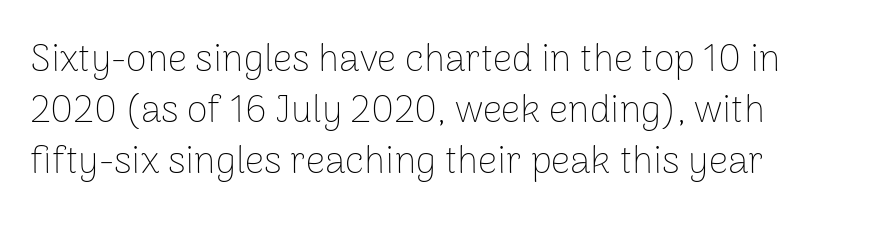
This rendering features lettering with no underline. The lettering stays uniformly vertical, giving the passage a roman look. This sample has the flowing, uneven cadence of proportional lettering. Summary of vertical rhythm: regular, with standard interline spacing.
